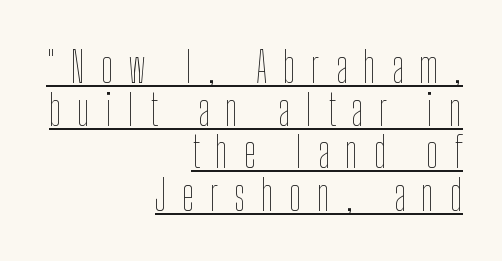
{"italic": "no", "bold": "no", "weight": "thin", "width": "condensed", "stroke_contrast": "low", "x_height": "medium", "monospaced": "no", "underline": "yes", "align": "right", "line_spacing": "tight", "line_spacing_ratio": 0.99, "letter_spacing": "wide", "letter_spacing_em": 0.37, "glyph_px": 43}
